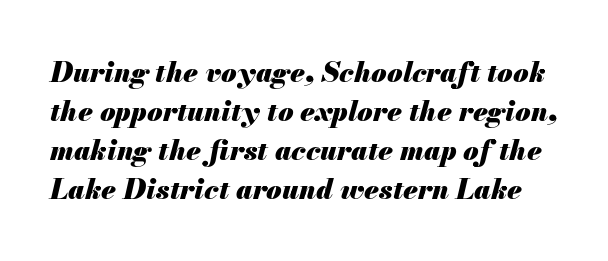
Q: Is the text bold? A: Yes.
Q: Is the text italic (slanted)? A: Yes, it leans right by about 13 degrees.
Q: Is the text underlined? A: No.
Q: Is the spacing between letters normal or unusually wide? A: Normal.
Q: Is the spacing between lines tight, normal or loose? A: Normal.
Q: Width (condensed, normal, or wide)? A: Normal.
Q: Stroke contrast? A: Medium.
Q: x-height? A: Small.
Q: Monospaced? A: No.
